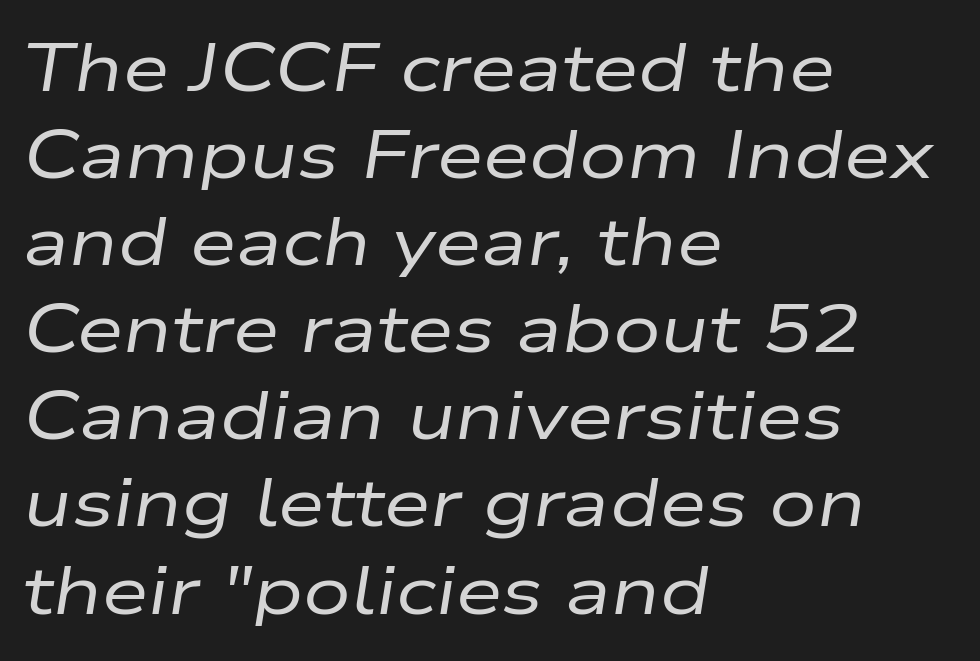
{"italic": "yes", "lean": "right", "slant_degrees": 9, "bold": "no", "weight": "regular", "width": "wide", "stroke_contrast": "low", "x_height": "medium", "monospaced": "no", "underline": "no", "align": "left", "line_spacing": "normal", "line_spacing_ratio": 1.3, "letter_spacing": "normal", "letter_spacing_em": 0.0, "glyph_px": 67}
